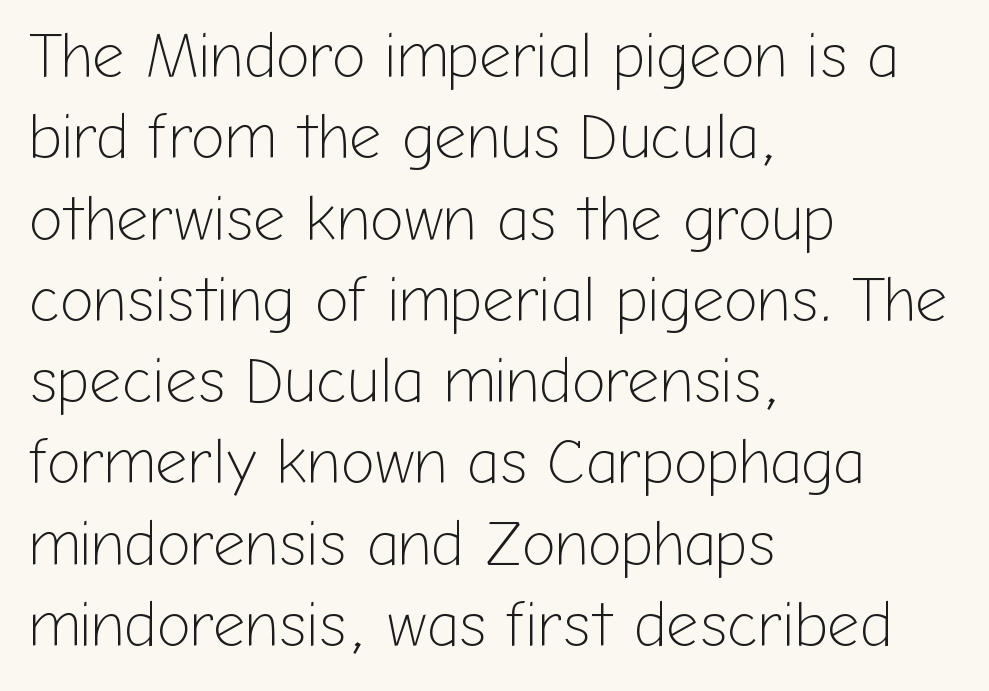
The glyphs in this specimen are sans serif. This sample has the flowing, uneven cadence of proportional lettering. Tall strokes in this sample are plumb rather than angled. The space between consecutive lines is moderate. Line starts are locked; line ends wander. Underline: absent.
